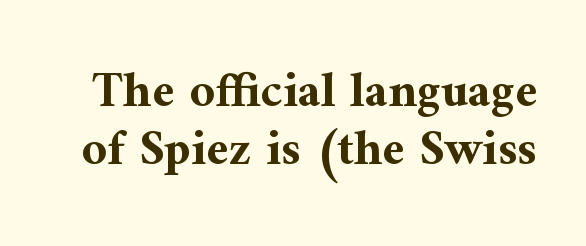
You can tell from the footed stems that serif type was used. Glyph-to-glyph distance matches everyday printed text. Heavy, bold letterforms. Varying glyph widths throughout — classic text-font behaviour. No italicization has been applied; the sample stays upright.
